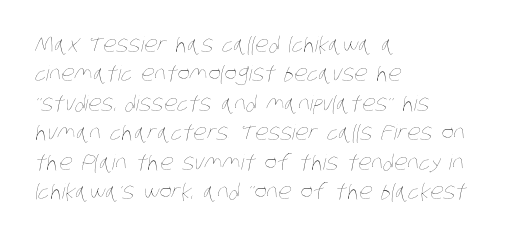
Q: Is the text bold? A: No.
Q: Is the text underlined? A: No.
Q: How is the paragraph aligned? A: Left-aligned.
Q: Is the spacing between letters normal or unusually wide? A: Normal.
Q: Is the spacing between lines tight, normal or loose? A: Normal.
